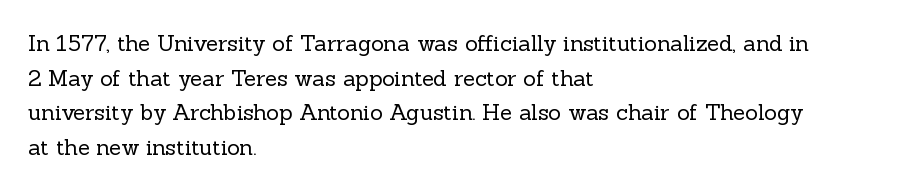
Which margin do the lines hug? The left one — the right edge is uneven. This is roman type, the default non-slanted kind. Summary of vertical rhythm: regular, with standard interline spacing. These glyphs show unthickened strokes, regular width or finer. The rendering keeps characters at their native spacing. The gap between lines stays unmarked.
